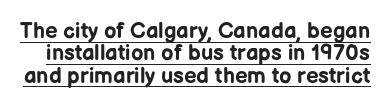
The image shows 22 px bold type, upright; set tight line spacing (1.02x), normal letter spacing, underlined.
